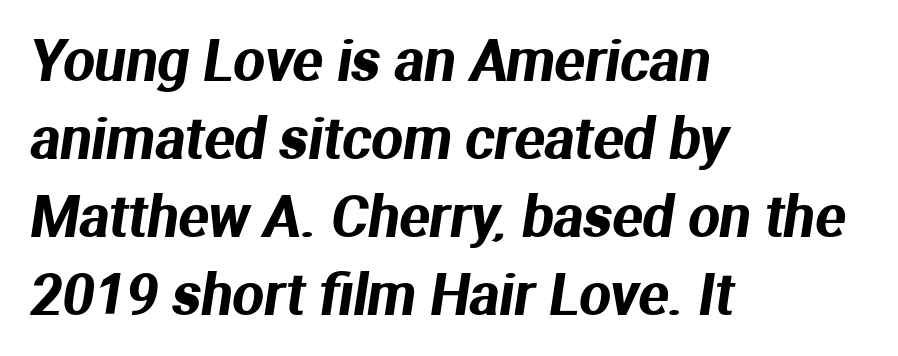
Q: Is the typeface a serif or a sans-serif typeface? A: Sans-serif.
Q: Is the text underlined? A: No.
Q: How is the paragraph aligned? A: Left-aligned.
Q: Is the spacing between letters normal or unusually wide? A: Normal.
Q: Is the spacing between lines tight, normal or loose? A: Normal.
Q: Width (condensed, normal, or wide)? A: Normal.
Q: Stroke contrast? A: Medium.
Q: x-height? A: Medium.
Q: Monospaced? A: No.
